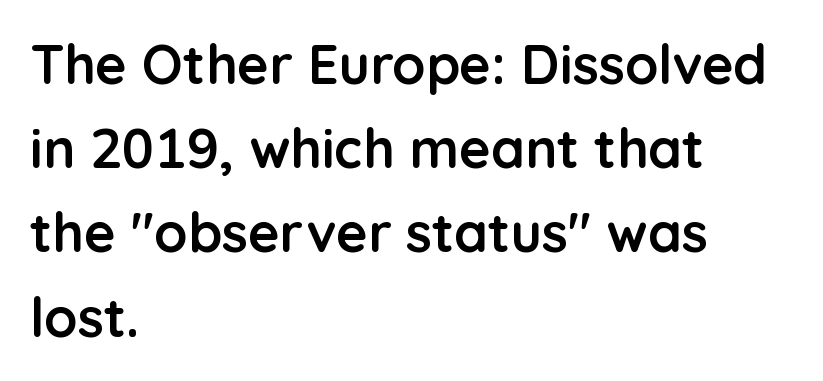
{"serif": "no", "italic": "no", "bold": "yes", "weight": "semibold", "width": "normal", "stroke_contrast": "low", "x_height": "medium", "monospaced": "no", "underline": "no", "align": "left", "line_spacing": "normal", "line_spacing_ratio": 1.56, "letter_spacing": "normal", "letter_spacing_em": 0.0, "glyph_px": 54}
